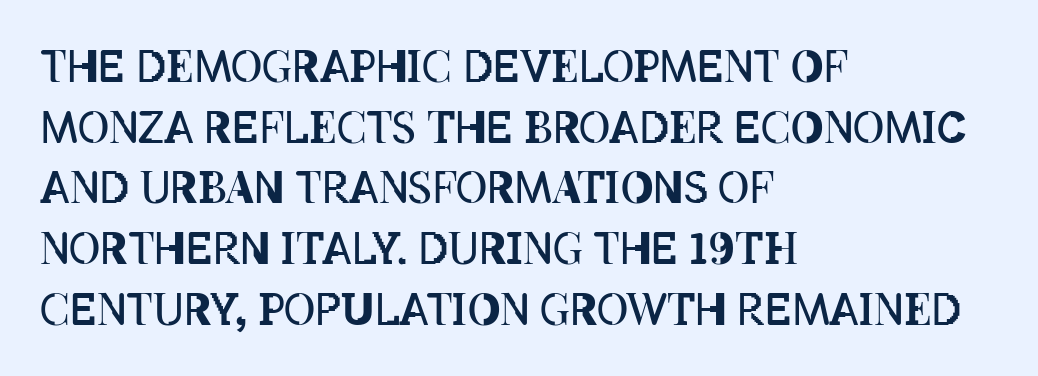
Nobody touched the tracking dial on this one. The baseline area is clear. A typesetter would call this proportional, since set widths differ per character. Each stroke keeps to a modest, everyday thickness or less. Quick note: not italic, upright. Alignment: flush left.
